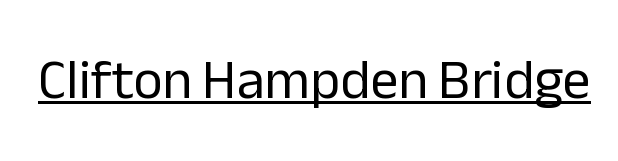
The image shows 56 px regular-weight sans-serif type, upright; set normal letter spacing, underlined; low stroke contrast and a medium x-height.
